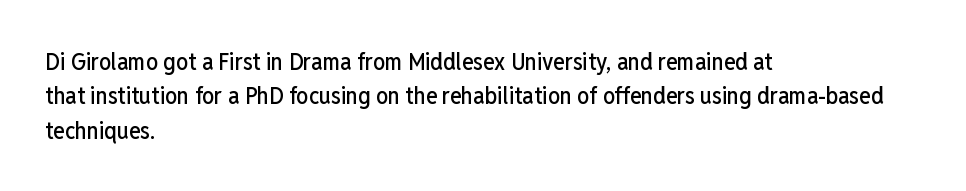
The rows are spaced the way most documents space them. Italic: no, the glyphs are upright roman. Reading down the block, your eye returns to a fixed left position each line. The words here are not underlined. Nothing unusual about the tracking: characters are spaced as the font intends.
